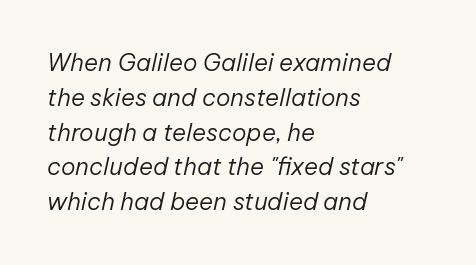
Q: Is the text bold? A: No.
Q: Is the text italic (slanted)? A: Yes, it leans right by about 12 degrees.
Q: Is the text underlined? A: No.
Q: How is the paragraph aligned? A: Left-aligned.
Q: Is the spacing between letters normal or unusually wide? A: Normal.
Q: Is the spacing between lines tight, normal or loose? A: Normal.
